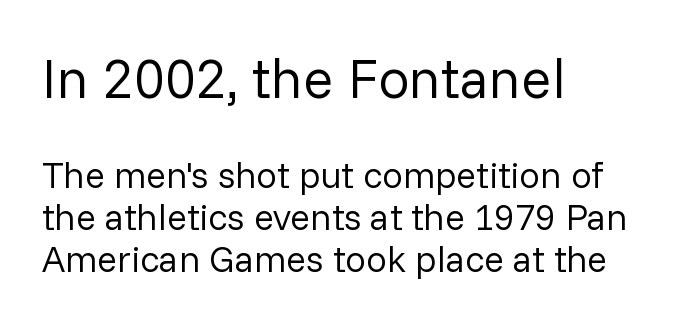
{"serif": "no", "italic": "no", "bold": "no", "weight": "regular", "width": "normal", "stroke_contrast": "low", "x_height": "medium", "monospaced": "no", "underline": "no", "align": "left", "line_spacing": "tight", "line_spacing_ratio": 1.14, "letter_spacing": "normal", "letter_spacing_em": 0.0, "larger_block": "first", "size_ratio": 1.51, "glyph_px": 56}
